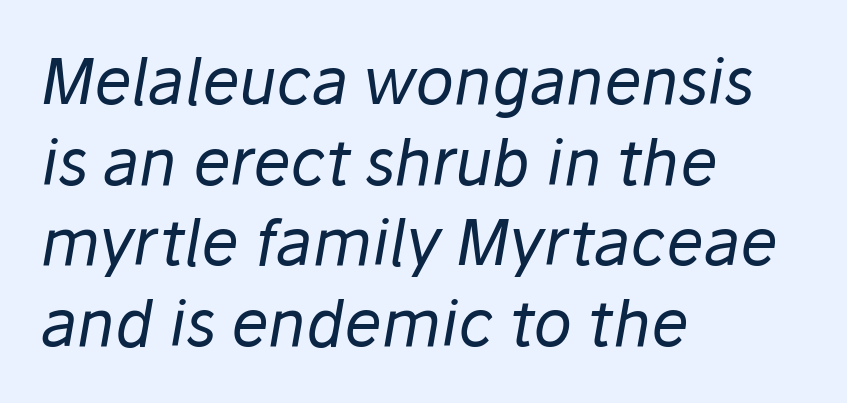
No heavy texture on the line: the type isn't bold. The axis of the letterforms is tilted away from vertical. A typesetter would call this proportional, since set widths differ per character. Nothing unusual about the tracking: characters are spaced as the font intends. The rows are spaced the way most documents space them. The paragraph shown leans on its left margin.
